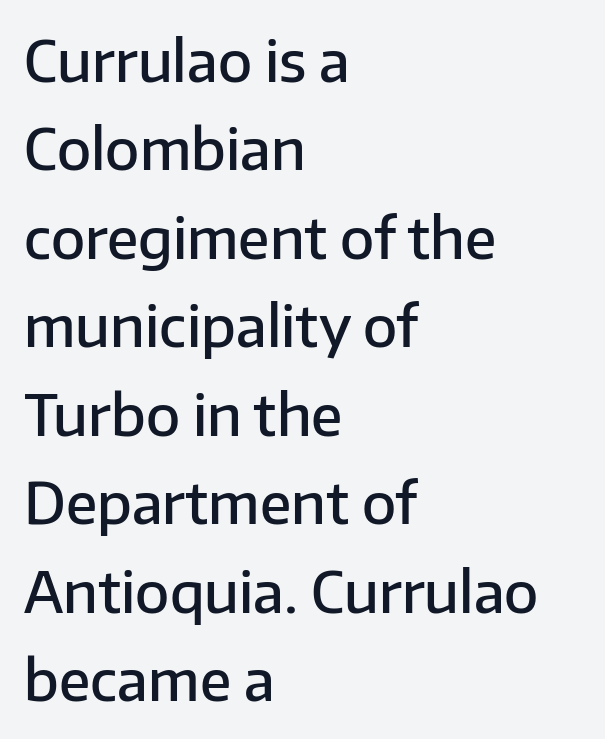
The image shows 56 px semibold sans-serif type, upright; set left-aligned, normal line spacing (1.58x), normal letter spacing, not underlined; low stroke contrast and a medium x-height.
